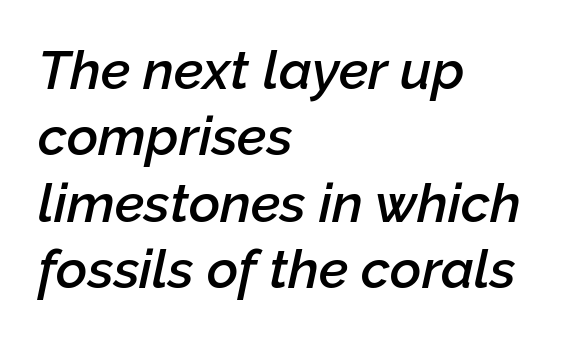
Q: Is the text bold? A: Semi-bold.
Q: Is the text italic (slanted)? A: Yes, it leans right by about 12 degrees.
Q: Is the text underlined? A: No.
Q: How is the paragraph aligned? A: Left-aligned.
Q: Is the spacing between letters normal or unusually wide? A: Normal.
Q: Width (condensed, normal, or wide)? A: Normal.
Q: Stroke contrast? A: Low.
Q: x-height? A: Medium.
Q: Monospaced? A: No.
